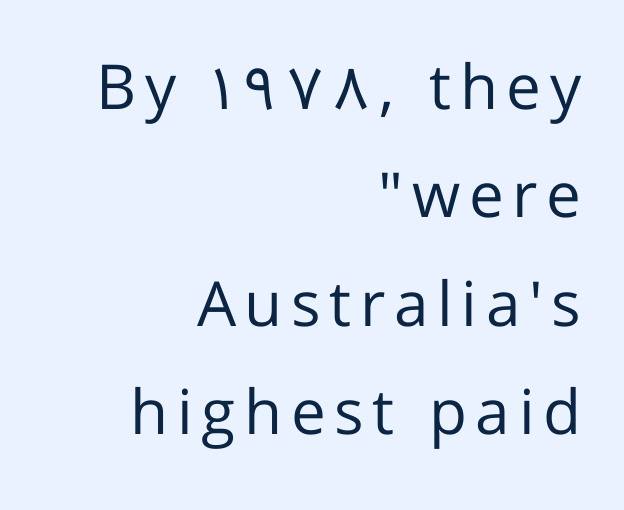
Q: Is the text bold? A: No.
Q: Is the text italic (slanted)? A: No, it is upright.
Q: Is the typeface a serif or a sans-serif typeface? A: Sans-serif.
Q: Is the text underlined? A: No.
Q: How is the paragraph aligned? A: Right-aligned.
Q: Width (condensed, normal, or wide)? A: Normal.
Q: Stroke contrast? A: Low.
Q: x-height? A: Medium.
Q: Monospaced? A: No.
